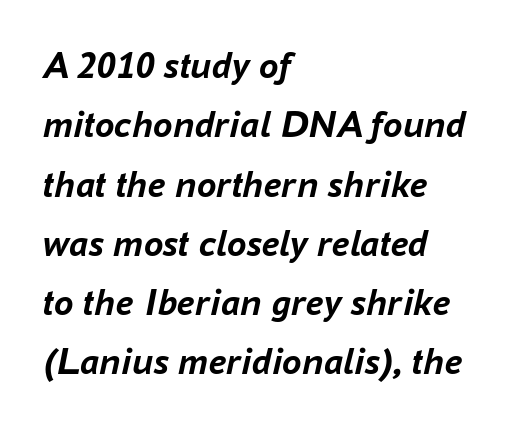
The image shows 39 px semibold type, italic (leaning right); set left-aligned, normal line spacing (1.52x), normal letter spacing, not underlined; low stroke contrast and a medium x-height.
